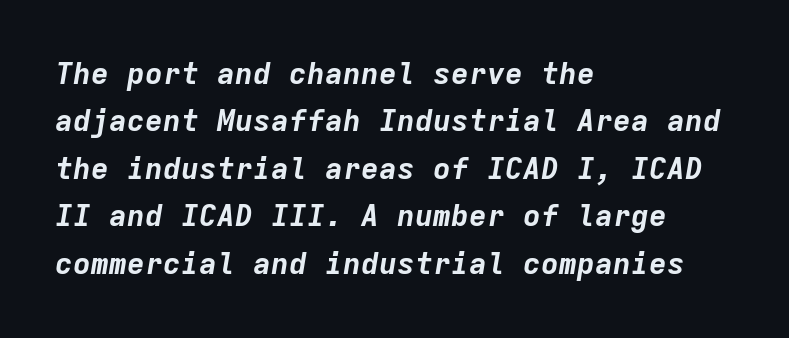
Q: Is the text bold? A: Yes.
Q: Is the text italic (slanted)? A: Yes, it leans right by about 9 degrees.
Q: Is the text underlined? A: No.
Q: How is the paragraph aligned? A: Left-aligned.
Q: Is the spacing between letters normal or unusually wide? A: Normal.
Q: Is the spacing between lines tight, normal or loose? A: Normal.
Q: Width (condensed, normal, or wide)? A: Normal.
Q: Stroke contrast? A: Low.
Q: x-height? A: Medium.
Q: Monospaced? A: Yes.
